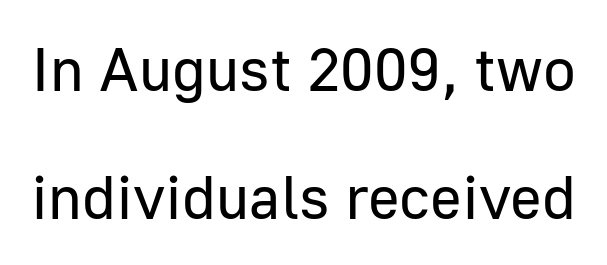
Q: Is the text bold? A: No.
Q: Is the text italic (slanted)? A: No, it is upright.
Q: Is the typeface a serif or a sans-serif typeface? A: Sans-serif.
Q: Is the text underlined? A: No.
Q: Is the spacing between letters normal or unusually wide? A: Normal.
Q: Is the spacing between lines tight, normal or loose? A: Loose.
Q: Width (condensed, normal, or wide)? A: Normal.
Q: Stroke contrast? A: Low.
Q: x-height? A: Medium.
Q: Monospaced? A: No.
